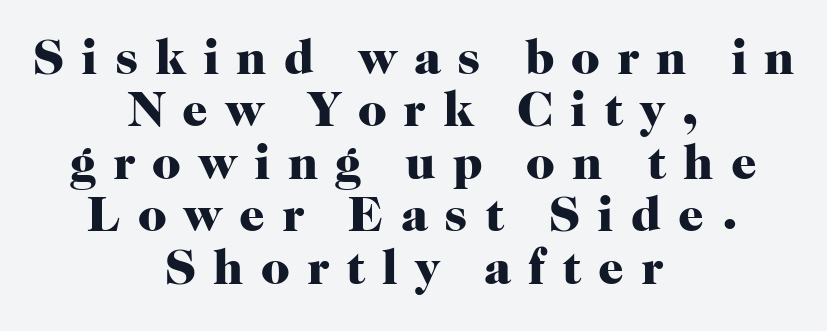
Chunky letters — that's bold for sure. This sample has the flowing, uneven cadence of proportional lettering. Compared with a flush-left layout, this one balances lines on the center instead. The rendering uses a small line-height, squeezing the rows.
